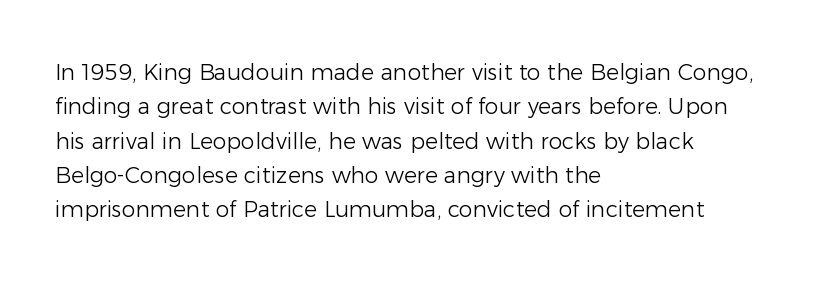
The specimen reads as upright at a glance. Is the stroke heavy? The answer is a plain regular-or-lighter. Clear beneath every line of the passage. Notice how descenders clear the ascenders below comfortably — that's standard leading.
